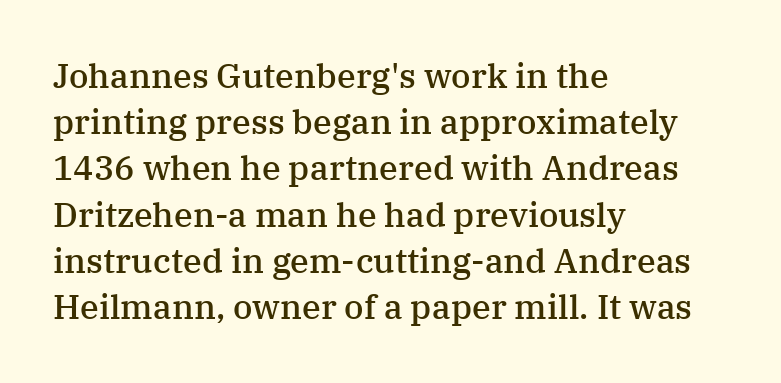
{"serif": "yes", "italic": "no", "bold": "semi", "weight": "semibold", "width": "normal", "stroke_contrast": "medium", "x_height": "medium", "monospaced": "no", "underline": "no", "align": "left", "line_spacing": "normal", "line_spacing_ratio": 1.36, "letter_spacing": "normal", "letter_spacing_em": 0.0, "glyph_px": 34}
